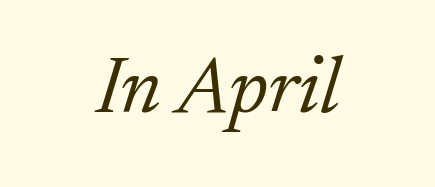
Each letter keeps its own natural width here, so spacing adapts to shape. Unbolded letterforms with no extra heft. This is serif lettering, the kind often seen in printed books. This sample is center-justified, so both line endings float freely. Compared with ordinary roman type, these characters are visibly tilted. Each row of text sits above clean, open space.
